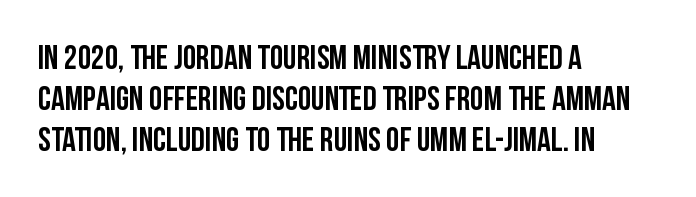
Where is the straight margin? On the left. The strip under each line holds only bare page. Observe the absence of serifs on each vertical stroke in this sample. Look at the tracking — it's just the regular setting, nothing added. The characters look thick and weighty, a clear bold.
